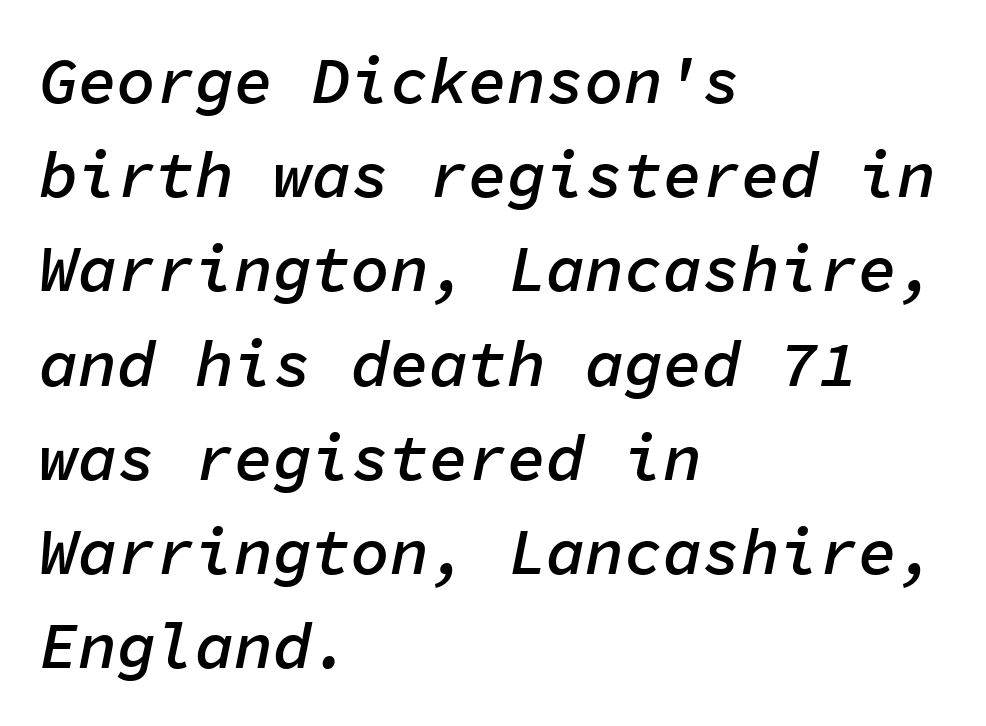
Q: Is the text bold? A: Semi-bold.
Q: Is the text italic (slanted)? A: Yes, it leans right by about 11 degrees.
Q: Is the text underlined? A: No.
Q: How is the paragraph aligned? A: Left-aligned.
Q: Is the spacing between letters normal or unusually wide? A: Normal.
Q: Is the spacing between lines tight, normal or loose? A: Normal.
Q: Width (condensed, normal, or wide)? A: Normal.
Q: Stroke contrast? A: Low.
Q: x-height? A: Medium.
Q: Monospaced? A: Yes.
